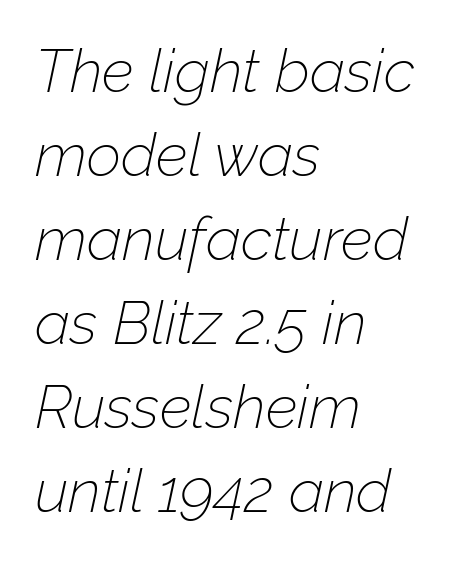
Q: Is the text bold? A: No.
Q: Is the text italic (slanted)? A: Yes, it leans right by about 12 degrees.
Q: Is the text underlined? A: No.
Q: How is the paragraph aligned? A: Left-aligned.
Q: Is the spacing between letters normal or unusually wide? A: Normal.
Q: Is the spacing between lines tight, normal or loose? A: Normal.
Q: Width (condensed, normal, or wide)? A: Normal.
Q: Stroke contrast? A: Low.
Q: x-height? A: Medium.
Q: Monospaced? A: No.
